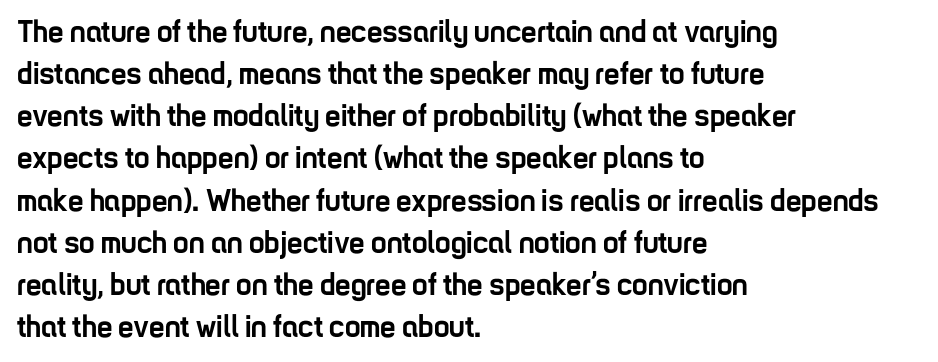
The image shows 31 px semibold, condensed sans-serif type, upright; set left-aligned, normal line spacing (1.36x), normal letter spacing, not underlined; low stroke contrast and a medium x-height.
